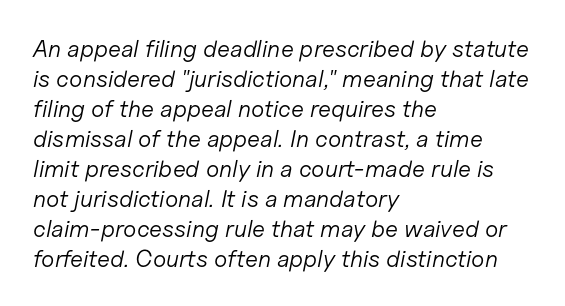
Q: Is the text bold? A: No.
Q: Is the text italic (slanted)? A: Yes, it leans right by about 11 degrees.
Q: Is the text underlined? A: No.
Q: How is the paragraph aligned? A: Left-aligned.
Q: Is the spacing between letters normal or unusually wide? A: Normal.
Q: Is the spacing between lines tight, normal or loose? A: Normal.
